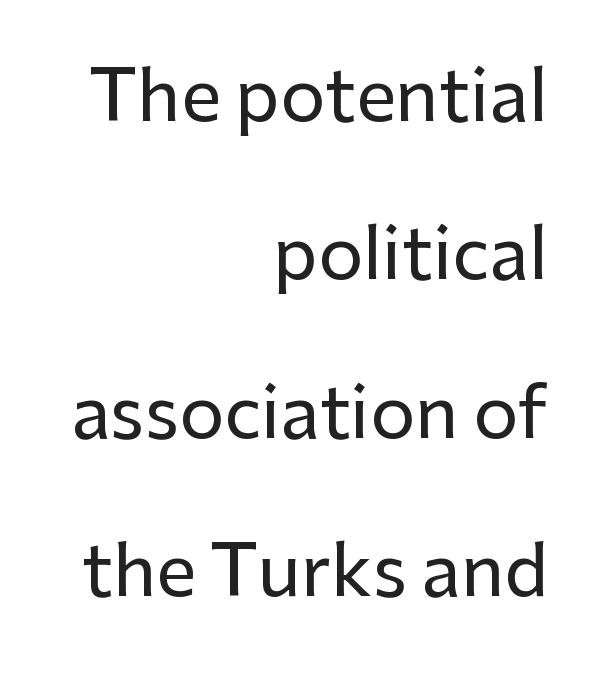
{"serif": "no", "italic": "no", "width": "normal", "stroke_contrast": "low", "x_height": "medium", "monospaced": "no", "underline": "no", "align": "right", "line_spacing": "loose", "line_spacing_ratio": 2.23, "letter_spacing": "normal", "letter_spacing_em": 0.0, "glyph_px": 71}
